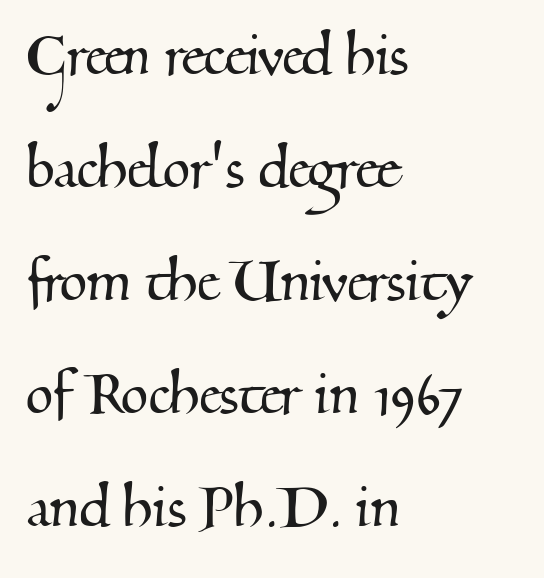
The image shows 71 px serif type; set left-aligned, normal line spacing (1.59x), normal letter spacing, not underlined; medium stroke contrast and a small x-height.
